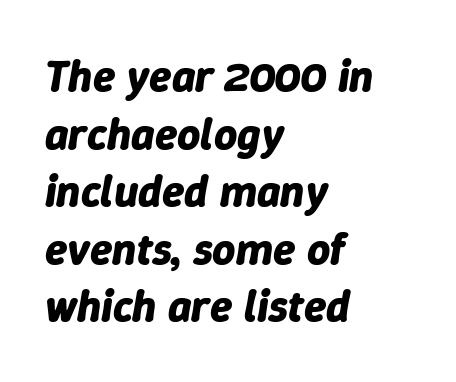
Q: Is the text bold? A: Yes.
Q: Is the text italic (slanted)? A: Yes, it leans right by about 9 degrees.
Q: Is the text underlined? A: No.
Q: How is the paragraph aligned? A: Left-aligned.
Q: Is the spacing between letters normal or unusually wide? A: Normal.
Q: Is the spacing between lines tight, normal or loose? A: Normal.
Q: Width (condensed, normal, or wide)? A: Normal.
Q: Stroke contrast? A: Low.
Q: x-height? A: Medium.
Q: Monospaced? A: No.
